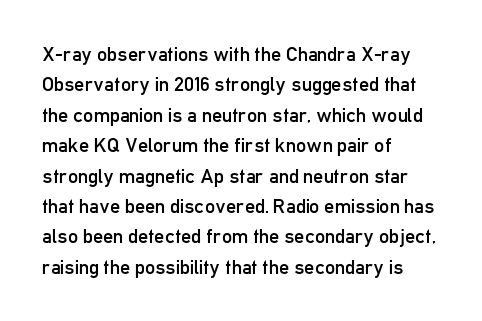
{"italic": "no", "bold": "no", "underline": "no", "align": "left", "line_spacing": "normal", "line_spacing_ratio": 1.52, "letter_spacing": "normal", "letter_spacing_em": 0.0, "glyph_px": 20}
